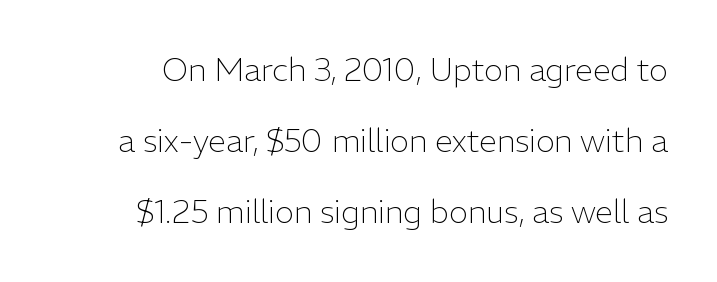
Does extra space separate the letters? No, they use regular spacing. Varying glyph widths throughout — classic text-font behaviour. Summary of weight: not heavy and not bold. Only glyphs here, with clear space below each row. Serif or sans? Sans — the stroke terminals are bare. One glance says open: line gaps are wider than usual.
